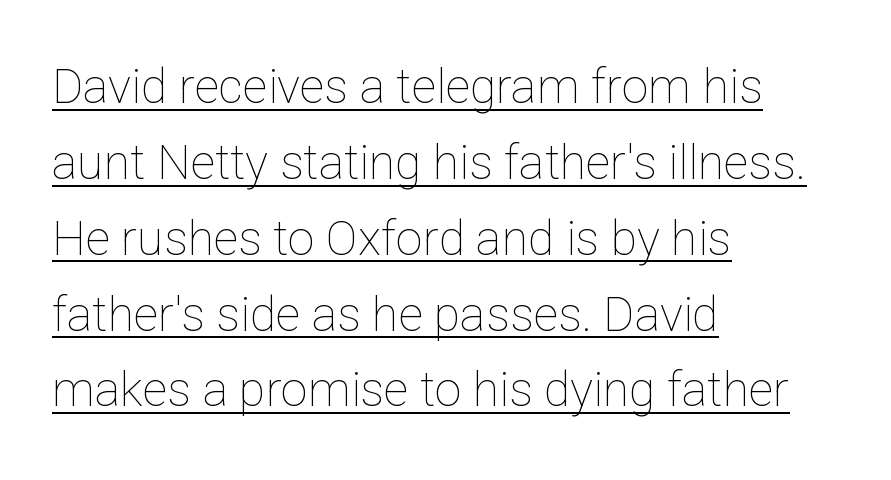
{"italic": "no", "bold": "no", "weight": "thin", "width": "normal", "stroke_contrast": "low", "x_height": "medium", "monospaced": "no", "underline": "yes", "align": "left", "line_spacing": "normal", "line_spacing_ratio": 1.58, "letter_spacing": "normal", "letter_spacing_em": 0.0, "glyph_px": 48}
